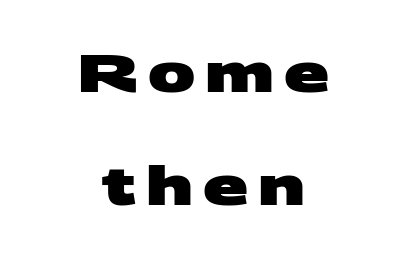
Q: Is the text bold? A: Yes.
Q: Is the typeface a serif or a sans-serif typeface? A: Sans-serif.
Q: Is the text underlined? A: No.
Q: How is the paragraph aligned? A: Centered.
Q: Is the spacing between lines tight, normal or loose? A: Loose.
Q: Width (condensed, normal, or wide)? A: Wide.
Q: Stroke contrast? A: Medium.
Q: x-height? A: Large.
Q: Monospaced? A: No.
